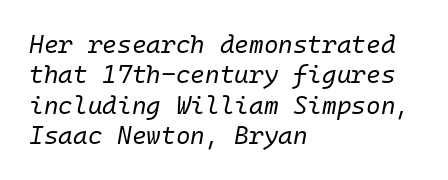
Q: Is the text bold? A: No.
Q: Is the text italic (slanted)? A: Yes, it leans right by about 10 degrees.
Q: Is the text underlined? A: No.
Q: How is the paragraph aligned? A: Left-aligned.
Q: Is the spacing between letters normal or unusually wide? A: Normal.
